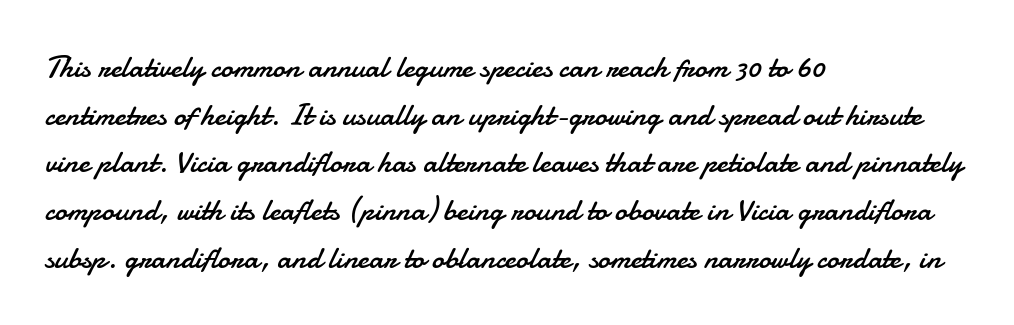
The glyphs are unaccompanied by any horizontal stroke below them. Do the characters align in a grid? No, the font is proportional. The letterforms sit at book weight or below. Notice how descenders clear the ascenders below comfortably — that's standard leading. Nothing sits at the stroke ends, so this counts as sans-serif.
